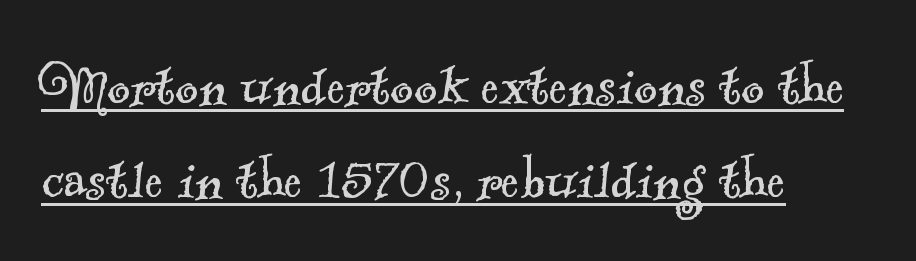
The image shows 70 px light serif type; set left-aligned, normal line spacing (1.34x), normal letter spacing, underlined; a small x-height.
